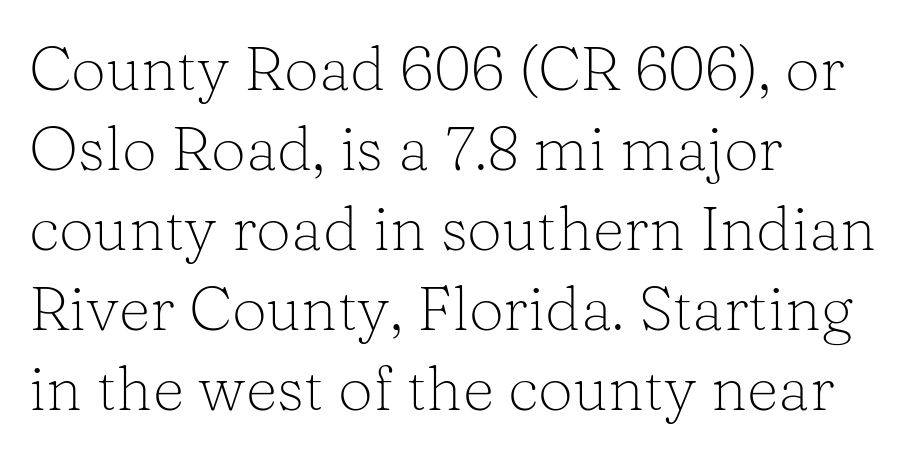
Q: Is the text bold? A: No.
Q: Is the text italic (slanted)? A: No, it is upright.
Q: Is the typeface a serif or a sans-serif typeface? A: Serif.
Q: Is the text underlined? A: No.
Q: How is the paragraph aligned? A: Left-aligned.
Q: Is the spacing between letters normal or unusually wide? A: Normal.
Q: Is the spacing between lines tight, normal or loose? A: Normal.
Q: Width (condensed, normal, or wide)? A: Normal.
Q: Stroke contrast? A: Low.
Q: x-height? A: Medium.
Q: Monospaced? A: No.
